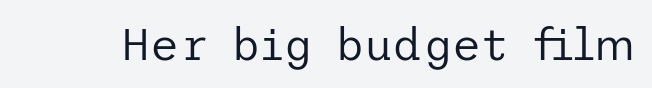
The image shows 45 px regular-weight sans-serif type, upright; set normal letter spacing, not underlined; low stroke contrast and a medium x-height.
